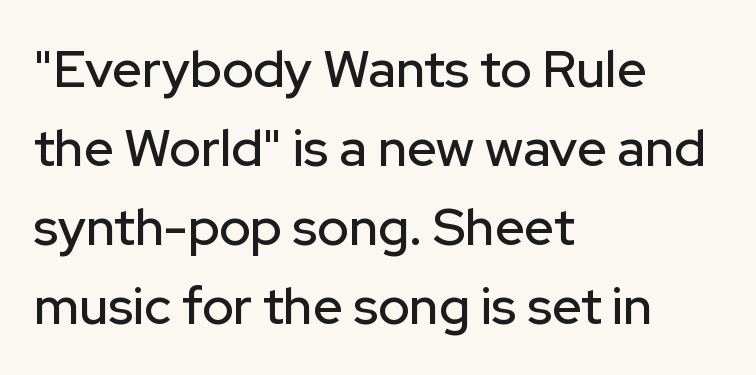
The image shows 52 px sans-serif type, upright; set left-aligned, normal line spacing (1.52x), normal letter spacing, not underlined; low stroke contrast and a medium x-height.
